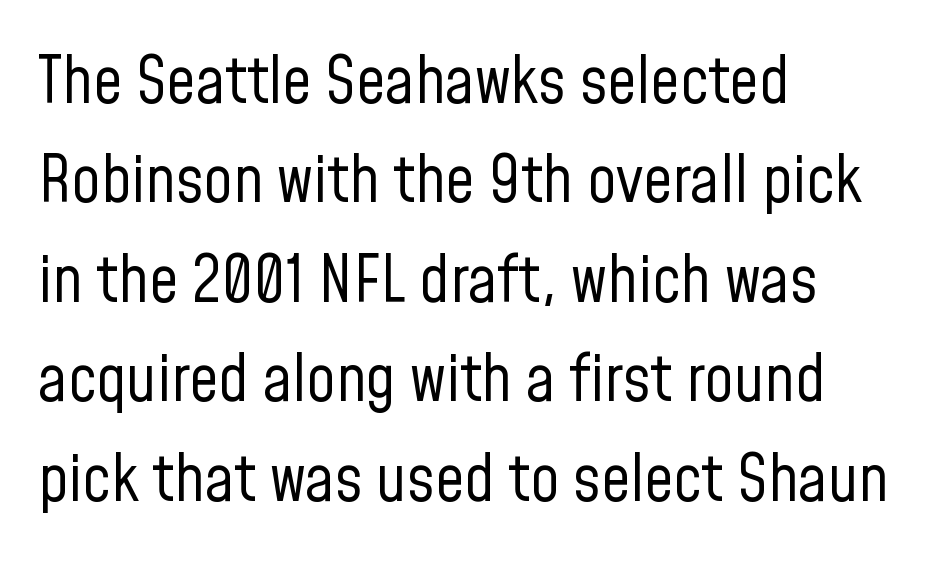
The image shows 65 px regular-weight, condensed sans-serif type, upright; set left-aligned, normal line spacing (1.53x), normal letter spacing, not underlined; low stroke contrast and a medium x-height.
